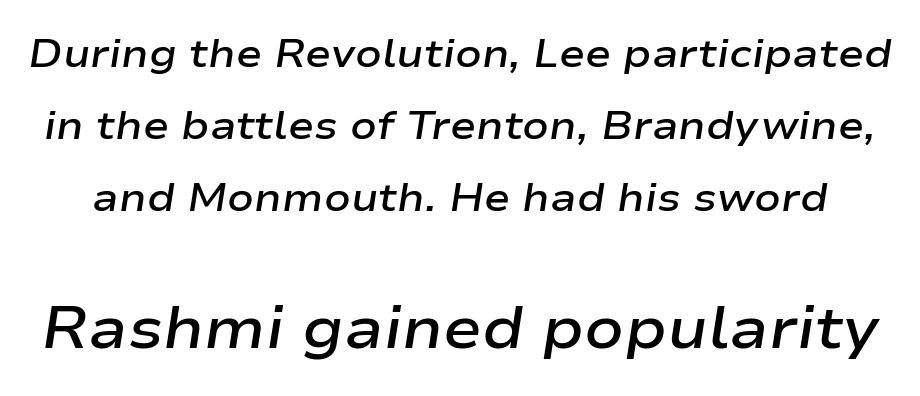
Beneath every word, the page is bare. Compared with an ordinary text face, these strokes are moderately heavier — a semibold. Characters follow at the spacing the type designer built in. The text carries the slant typical of an italic or oblique font. Between these two stacked blocks, the lower one wins on size. Varying glyph widths throughout — classic text-font behaviour.
